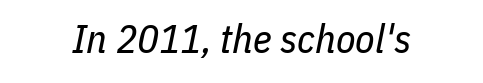
The font's italic variant was chosen for this text. Letters have the restrained weight of plain body copy at most. Type without underlining. Default kerning and tracking; the words read as compact shapes. A typesetter would call this proportional, since set widths differ per character.
